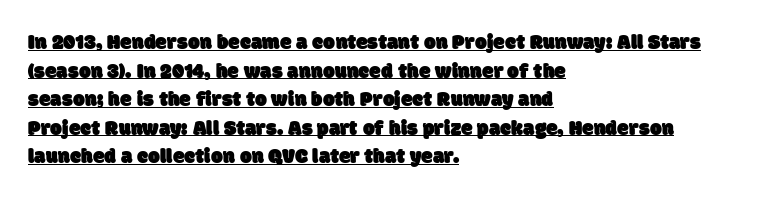
Q: Is the text underlined? A: Yes.
Q: How is the paragraph aligned? A: Left-aligned.
Q: Is the spacing between letters normal or unusually wide? A: Normal.
Q: Is the spacing between lines tight, normal or loose? A: Normal.
